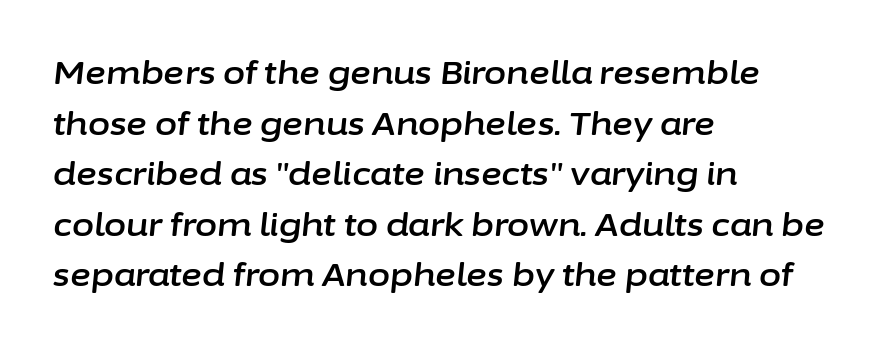
These lines were composed using italics. Is there much room between lines? A standard amount, neither cramped nor airy. Underlining? Definitely not there. Where is the straight margin? On the left.
